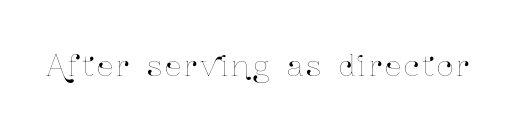
Q: Is the text italic (slanted)? A: No, it is upright.
Q: Is the text underlined? A: No.
Q: Width (condensed, normal, or wide)? A: Condensed.
Q: Stroke contrast? A: Low.
Q: x-height? A: Medium.
Q: Monospaced? A: No.
